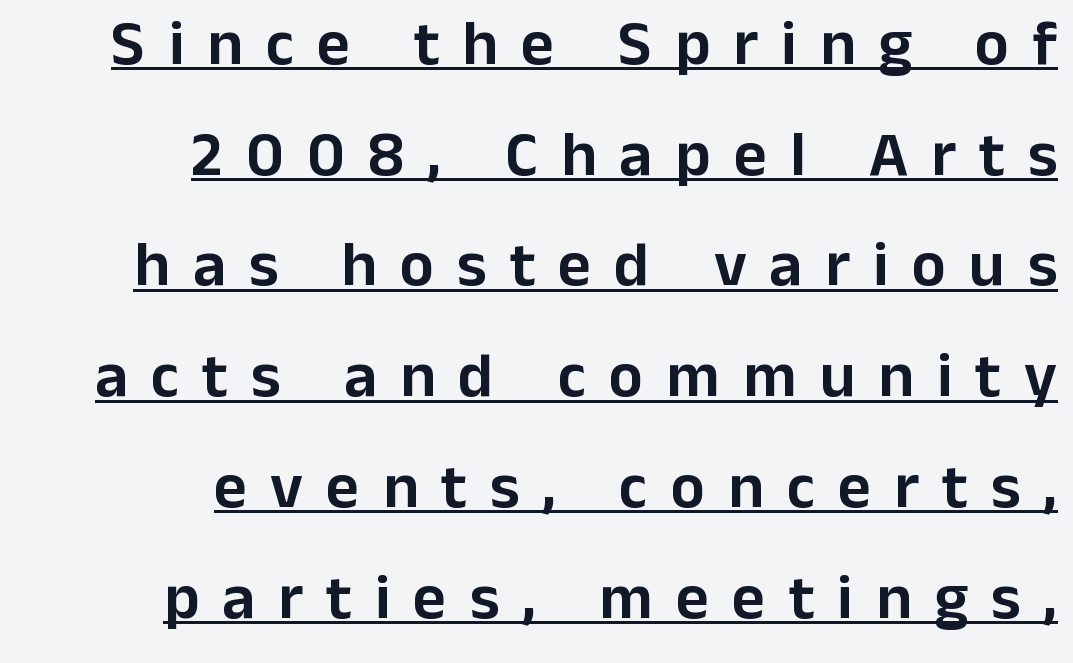
Q: Is the text italic (slanted)? A: No, it is upright.
Q: Is the typeface a serif or a sans-serif typeface? A: Sans-serif.
Q: Is the text underlined? A: Yes.
Q: How is the paragraph aligned? A: Right-aligned.
Q: Is the spacing between letters normal or unusually wide? A: Unusually wide.
Q: Width (condensed, normal, or wide)? A: Normal.
Q: Stroke contrast? A: Low.
Q: x-height? A: Medium.
Q: Monospaced? A: No.
